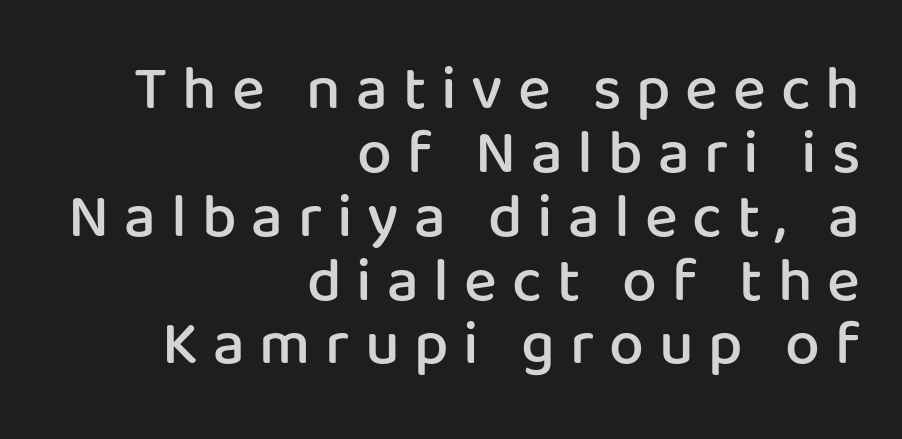
Q: Is the text bold? A: Semi-bold.
Q: Is the text italic (slanted)? A: No, it is upright.
Q: Is the typeface a serif or a sans-serif typeface? A: Sans-serif.
Q: Is the text underlined? A: No.
Q: How is the paragraph aligned? A: Right-aligned.
Q: Is the spacing between letters normal or unusually wide? A: Unusually wide.
Q: Is the spacing between lines tight, normal or loose? A: Tight.
Q: Width (condensed, normal, or wide)? A: Normal.
Q: Stroke contrast? A: Low.
Q: x-height? A: Medium.
Q: Monospaced? A: No.
